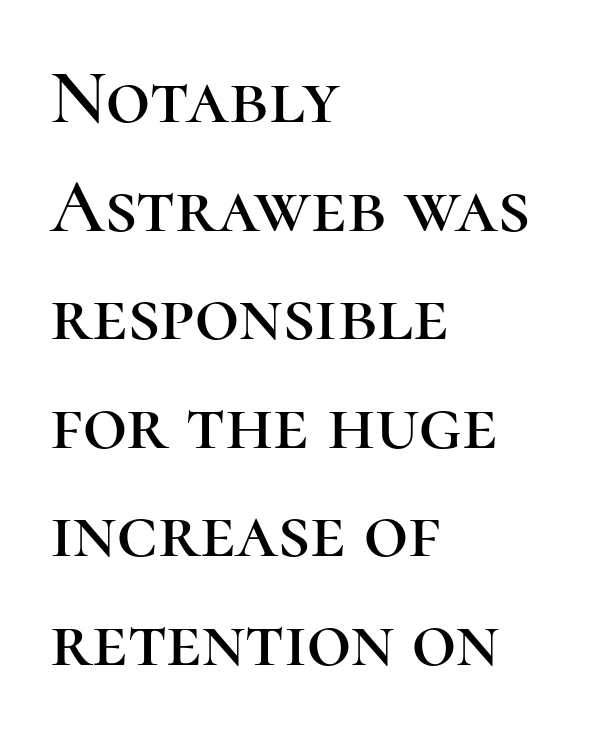
The image shows 77 px serif type, upright; set left-aligned, normal line spacing (1.41x), normal letter spacing, not underlined; high stroke contrast and a medium x-height.
